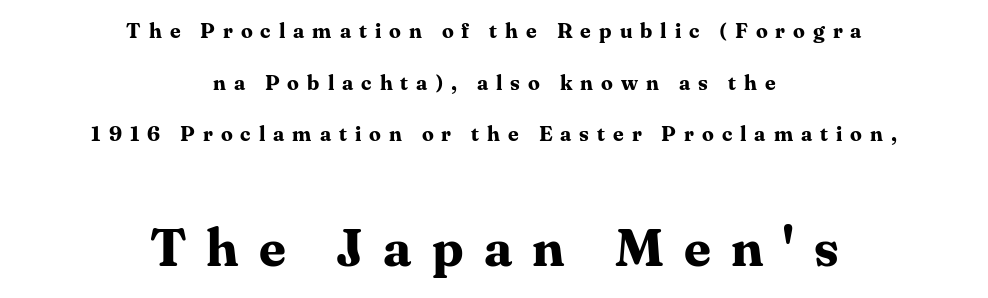
Q: Is the text bold? A: Yes.
Q: Is the text italic (slanted)? A: No, it is upright.
Q: Is the typeface a serif or a sans-serif typeface? A: Serif.
Q: Is the text underlined? A: No.
Q: How is the paragraph aligned? A: Centered.
Q: Is the spacing between letters normal or unusually wide? A: Unusually wide.
Q: Is the spacing between lines tight, normal or loose? A: Loose.
Q: Which block of text is set in a larger size, the first (top) or the second (bottom)? A: The second (bottom) one.
Q: Width (condensed, normal, or wide)? A: Normal.
Q: Stroke contrast? A: Medium.
Q: x-height? A: Medium.
Q: Monospaced? A: No.
